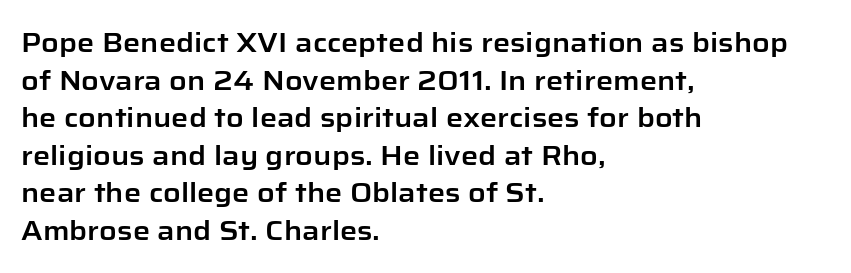
The image shows 27 px text type, upright; set left-aligned, normal line spacing (1.39x), normal letter spacing, not underlined.
